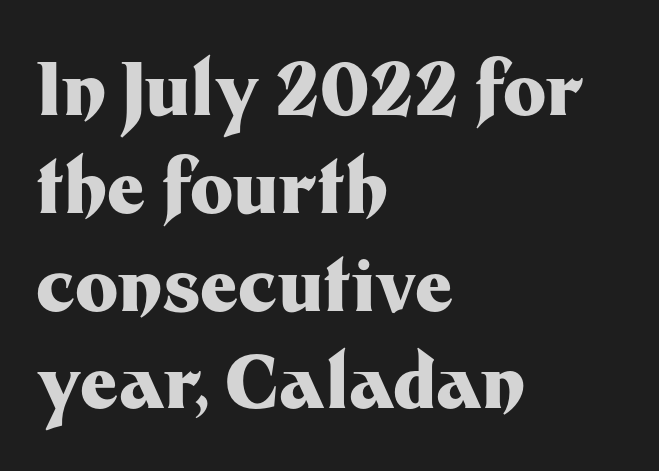
The image shows 73 px heavy sans-serif type, upright; set left-aligned, normal line spacing (1.34x), normal letter spacing, not underlined; medium stroke contrast and a medium x-height.
